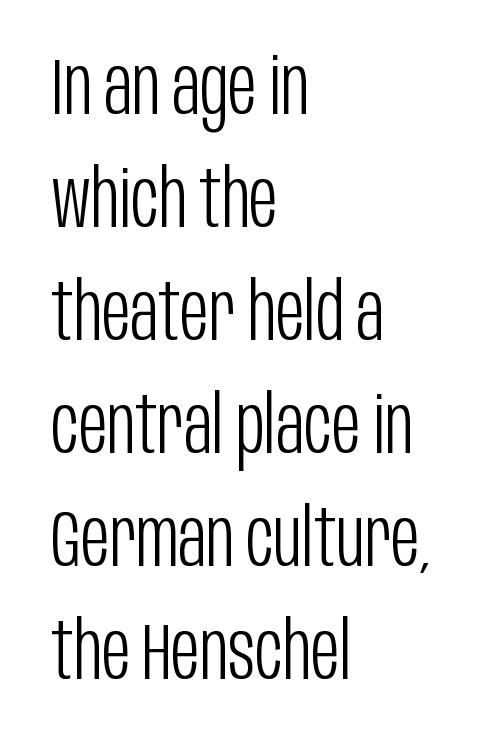
The image shows 79 px light, condensed sans-serif type, upright; set left-aligned, normal line spacing (1.43x), normal letter spacing, not underlined; low stroke contrast and a large x-height.
